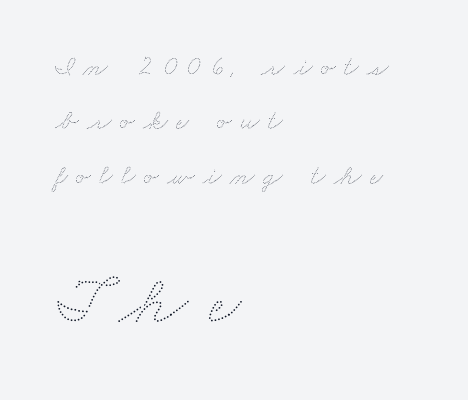
{"bold": "no", "weight": "thin", "width": "wide", "stroke_contrast": "medium", "x_height": "small", "monospaced": "no", "underline": "no", "align": "left", "line_spacing": "loose", "line_spacing_ratio": 1.94, "letter_spacing": "wide", "letter_spacing_em": 0.3, "larger_block": "second", "size_ratio": 2.5, "glyph_px": 70}
